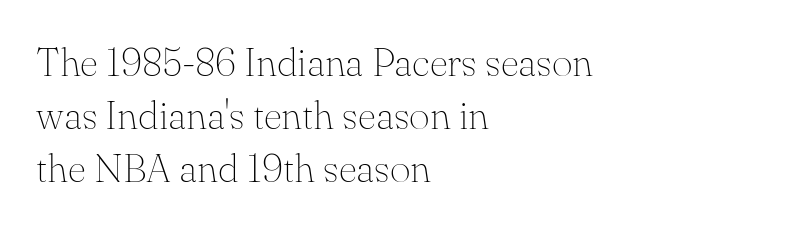
Q: Is the text bold? A: No.
Q: Is the text italic (slanted)? A: No, it is upright.
Q: Is the typeface a serif or a sans-serif typeface? A: Serif.
Q: Is the text underlined? A: No.
Q: How is the paragraph aligned? A: Left-aligned.
Q: Is the spacing between letters normal or unusually wide? A: Normal.
Q: Is the spacing between lines tight, normal or loose? A: Normal.
Q: Width (condensed, normal, or wide)? A: Normal.
Q: Stroke contrast? A: Medium.
Q: x-height? A: Small.
Q: Monospaced? A: No.
